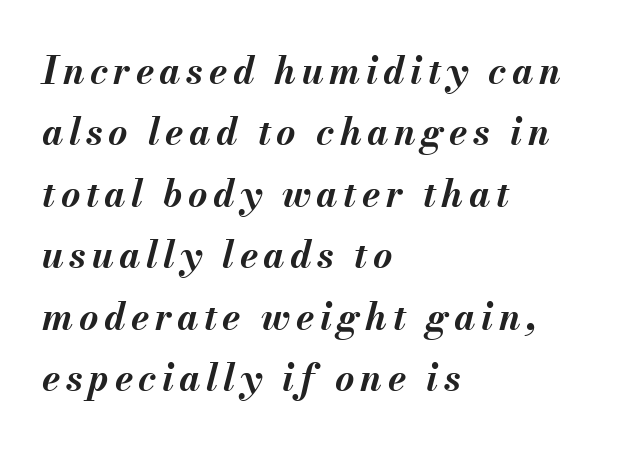
The image shows 37 px bold type, italic (leaning right); set left-aligned, normal line spacing (1.66x), not underlined; medium stroke contrast and a small x-height.
